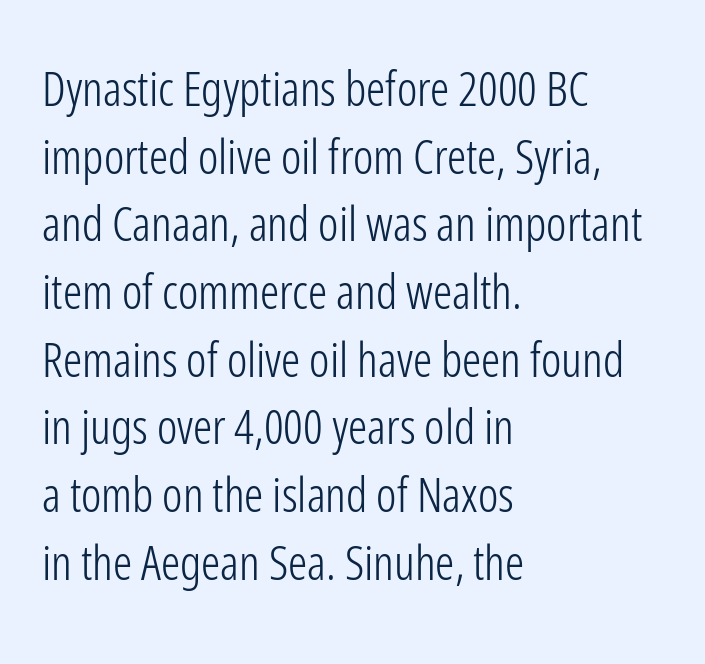
The image shows 48 px light, condensed sans-serif type, upright; set left-aligned, normal line spacing (1.41x), normal letter spacing, not underlined; low stroke contrast and a medium x-height.
